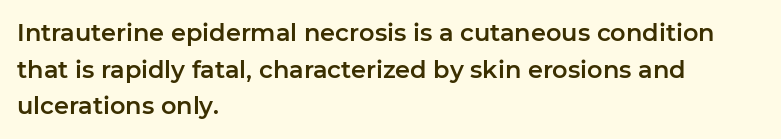
{"italic": "no", "underline": "no", "align": "left", "line_spacing": "normal", "line_spacing_ratio": 1.53, "letter_spacing": "normal", "letter_spacing_em": 0.0, "glyph_px": 24}
